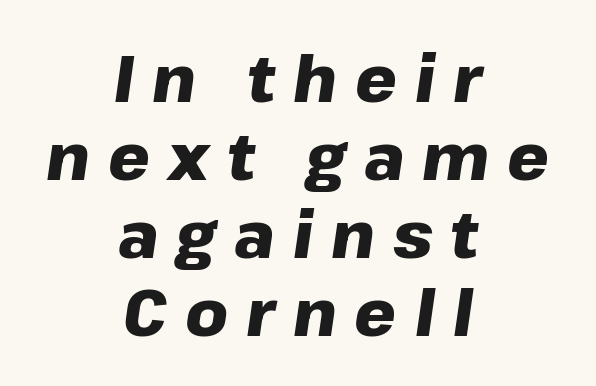
Q: Is the text bold? A: Yes.
Q: Is the text italic (slanted)? A: Yes, it leans right by about 8 degrees.
Q: Is the text underlined? A: No.
Q: How is the paragraph aligned? A: Centered.
Q: Is the spacing between letters normal or unusually wide? A: Unusually wide.
Q: Width (condensed, normal, or wide)? A: Normal.
Q: Stroke contrast? A: Low.
Q: x-height? A: Medium.
Q: Monospaced? A: No.
